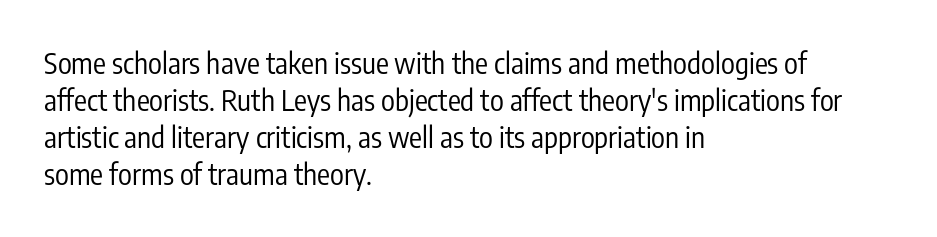
The image shows 29 px regular-weight, condensed sans-serif type, upright; set left-aligned, normal line spacing (1.28x), normal letter spacing, not underlined; low stroke contrast and a medium x-height.
